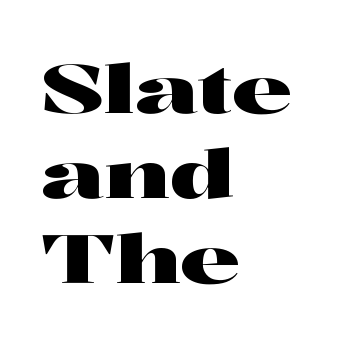
Q: Is the text italic (slanted)? A: No, it is upright.
Q: Is the typeface a serif or a sans-serif typeface? A: Serif.
Q: Is the text underlined? A: No.
Q: How is the paragraph aligned? A: Left-aligned.
Q: Is the spacing between letters normal or unusually wide? A: Normal.
Q: Is the spacing between lines tight, normal or loose? A: Normal.
Q: Width (condensed, normal, or wide)? A: Wide.
Q: Stroke contrast? A: High.
Q: x-height? A: Medium.
Q: Monospaced? A: No.
